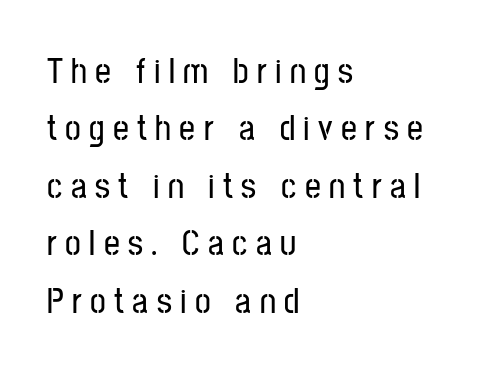
The image shows 35 px condensed sans-serif type, upright; set left-aligned, normal line spacing (1.64x), unusually wide letter spacing (+0.24 em), not underlined; low stroke contrast and a medium x-height.
